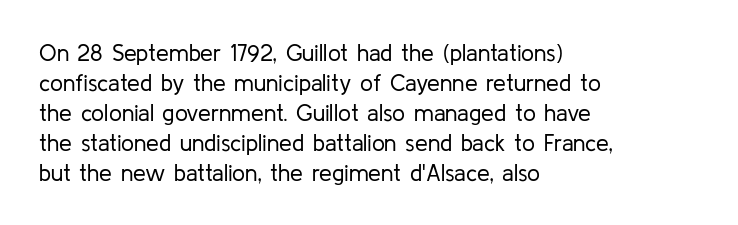
The lines are quadded left. The font sits on the lighter half of the weight spectrum, regular included. Tracking here is standard; glyphs follow each other at the usual distance. Italic? Not at all — the glyphs are vertical. Rule under the text: the space is simply empty.
